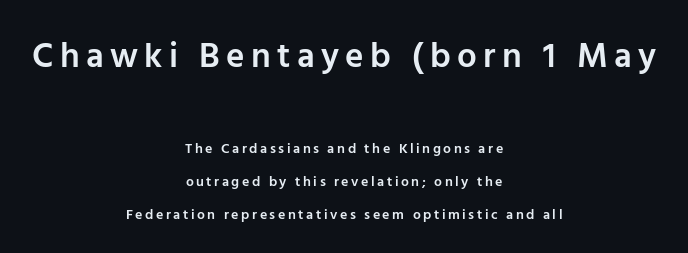
{"serif": "no", "italic": "no", "bold": "semi", "weight": "semibold", "width": "normal", "stroke_contrast": "low", "x_height": "medium", "monospaced": "no", "underline": "no", "align": "center", "line_spacing": "loose", "line_spacing_ratio": 2.35, "larger_block": "first", "size_ratio": 2.5, "glyph_px": 35}
